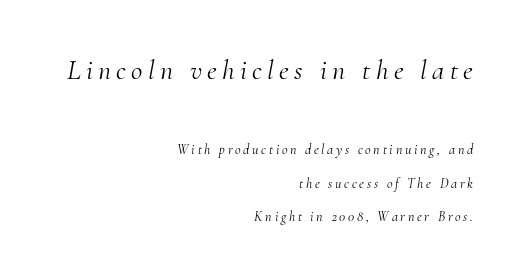
The image shows 28 px light serif type, italic (leaning right); set right-aligned, loose line spacing (2.36x), not underlined; the first (top) block is 2.0x larger; medium stroke contrast and a small x-height.
